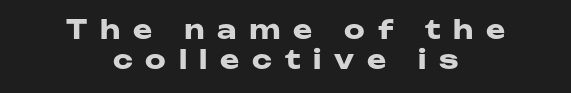
The baseline area is clear. The lettering stays uniformly vertical, giving the passage a roman look. Compared with an ordinary text face, these strokes are far heavier — a full bold. A centered setting, common on invitations and titles, is used for this passage.
